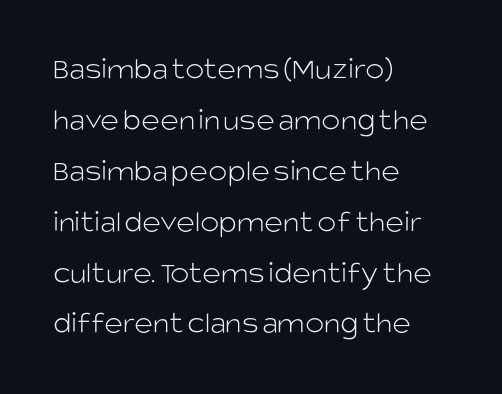
Q: Is the text bold? A: No.
Q: Is the text italic (slanted)? A: No, it is upright.
Q: Is the typeface a serif or a sans-serif typeface? A: Sans-serif.
Q: Is the text underlined? A: No.
Q: How is the paragraph aligned? A: Left-aligned.
Q: Is the spacing between letters normal or unusually wide? A: Normal.
Q: Is the spacing between lines tight, normal or loose? A: Normal.
Q: Width (condensed, normal, or wide)? A: Normal.
Q: Stroke contrast? A: Low.
Q: x-height? A: Large.
Q: Monospaced? A: No.
